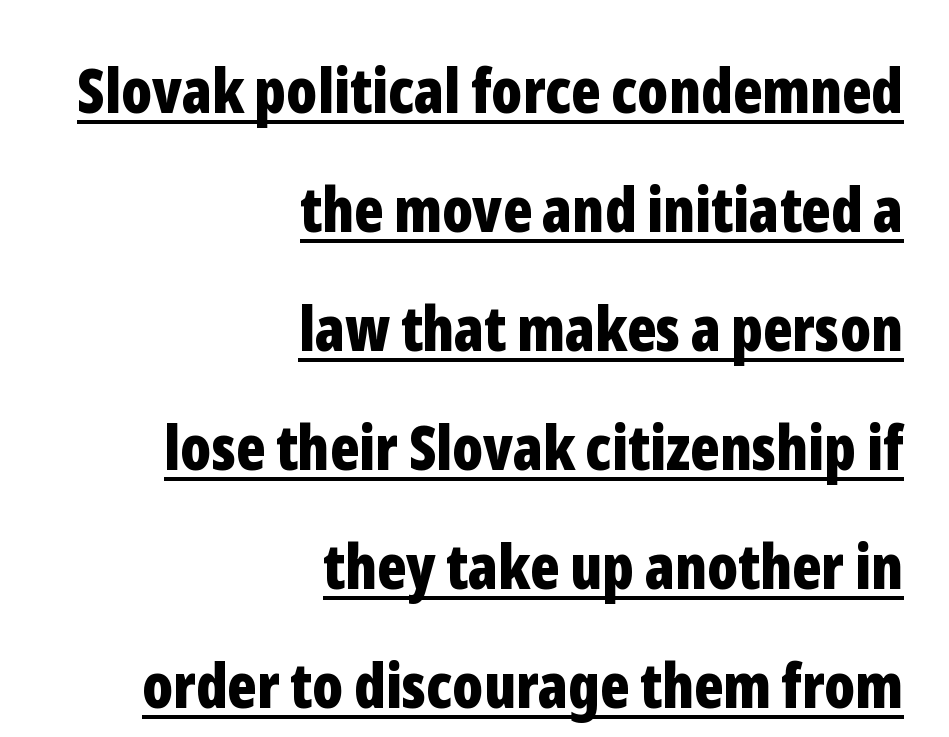
{"serif": "no", "italic": "no", "bold": "yes", "weight": "bold", "width": "condensed", "stroke_contrast": "low", "x_height": "medium", "monospaced": "no", "underline": "yes", "align": "right", "line_spacing": "loose", "line_spacing_ratio": 1.92, "letter_spacing": "normal", "letter_spacing_em": 0.0, "glyph_px": 62}
